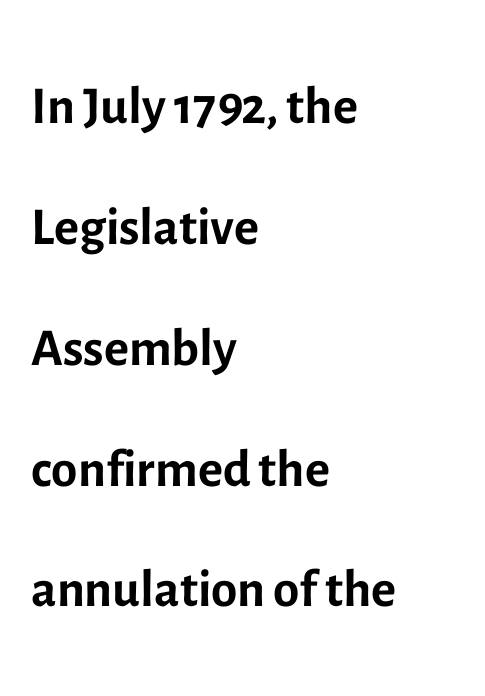
The image shows 76 px regular-weight sans-serif type, upright; set left-aligned, normal line spacing (1.59x), normal letter spacing, not underlined; a medium x-height.
